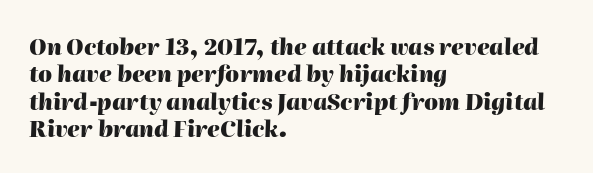
Every row of glyphs begins at an identical x-position on the left. Nobody drew a line under any word here. The text carries the slant typical of an italic or oblique font. Thick stems and heavy bowls — unmistakably bold. Words appear dense and cohesive because spacing is normal.
